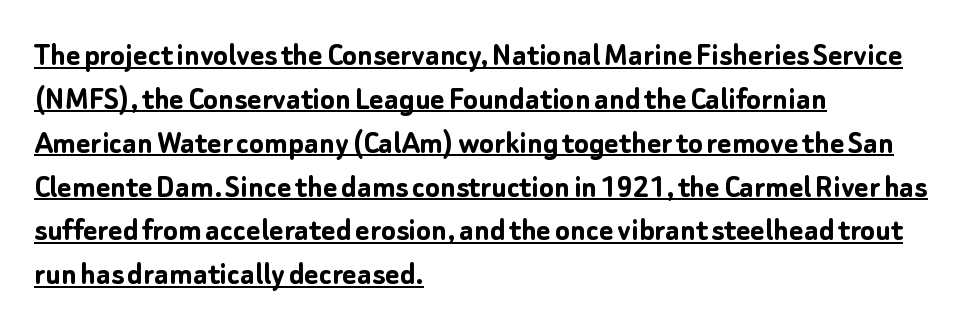
Somebody hit Ctrl+U on this one — the words are underlined. Strokes here are thick enough to call this a true bold. The passage shown is typeset with a sans-serif family. The leading is moderate, giving the passage an even texture.
